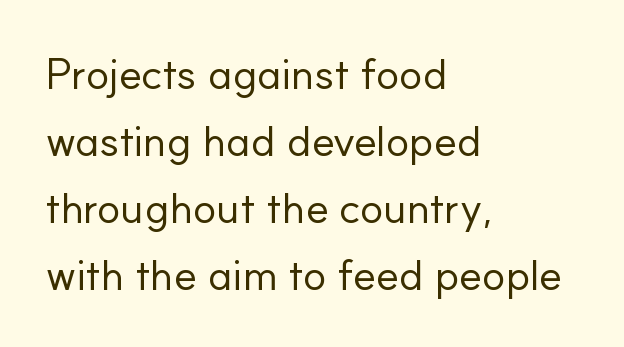
The image shows 44 px regular-weight sans-serif type, upright; set left-aligned, normal line spacing (1.52x), normal letter spacing, not underlined; low stroke contrast and a small x-height.
